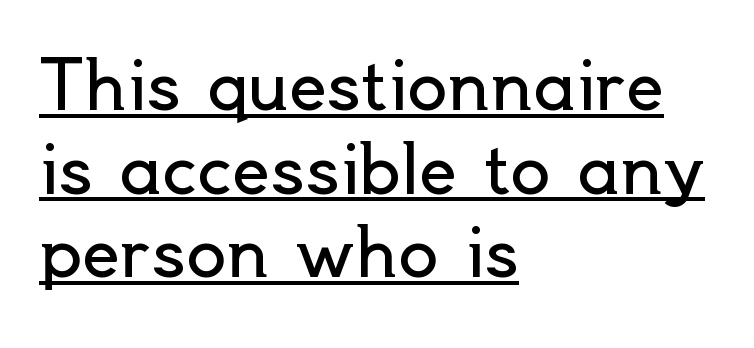
{"serif": "no", "italic": "no", "bold": "no", "weight": "regular", "width": "normal", "x_height": "small", "monospaced": "no", "underline": "yes", "align": "left", "line_spacing": "normal", "line_spacing_ratio": 1.25, "letter_spacing": "normal", "letter_spacing_em": 0.0, "glyph_px": 67}
